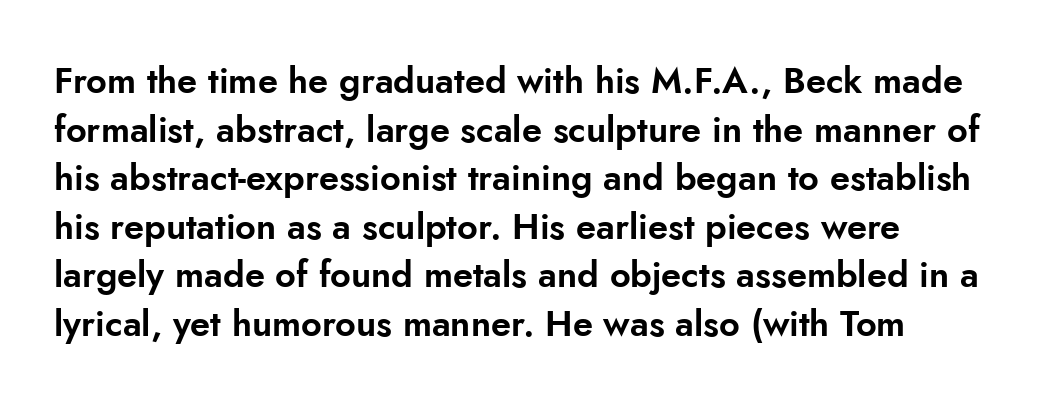
{"serif": "no", "italic": "no", "width": "normal", "stroke_contrast": "low", "x_height": "small", "monospaced": "no", "underline": "no", "align": "left", "line_spacing": "normal", "line_spacing_ratio": 1.35, "letter_spacing": "normal", "letter_spacing_em": 0.0, "glyph_px": 36}
